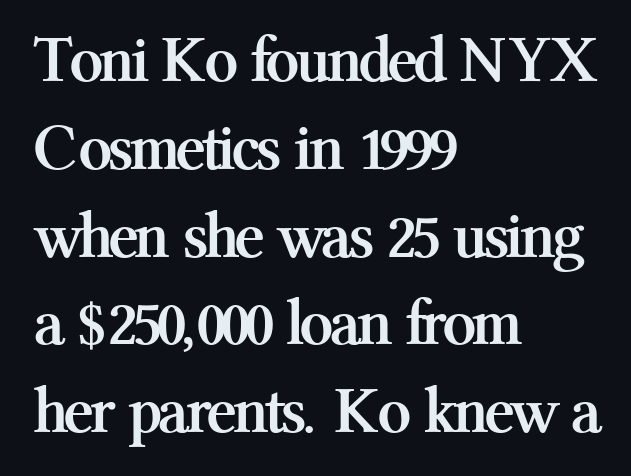
{"serif": "yes", "italic": "no", "bold": "yes", "weight": "semibold", "width": "normal", "stroke_contrast": "medium", "x_height": "medium", "monospaced": "no", "underline": "no", "align": "left", "line_spacing": "normal", "line_spacing_ratio": 1.31, "letter_spacing": "normal", "letter_spacing_em": 0.0, "glyph_px": 67}
